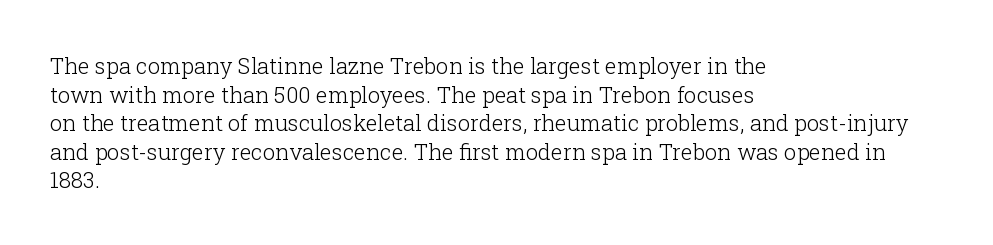
The image shows 22 px text type, upright; set left-aligned, normal line spacing (1.3x), normal letter spacing, not underlined.
